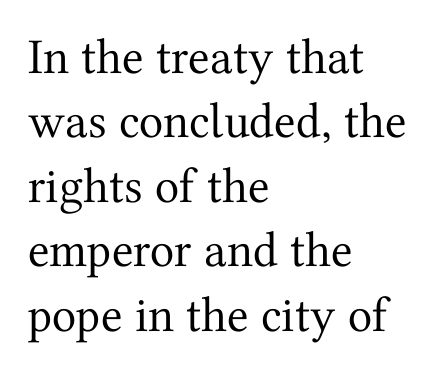
Q: Is the text bold? A: No.
Q: Is the text italic (slanted)? A: No, it is upright.
Q: Is the typeface a serif or a sans-serif typeface? A: Serif.
Q: Is the text underlined? A: No.
Q: How is the paragraph aligned? A: Left-aligned.
Q: Is the spacing between letters normal or unusually wide? A: Normal.
Q: Is the spacing between lines tight, normal or loose? A: Normal.
Q: Width (condensed, normal, or wide)? A: Normal.
Q: Stroke contrast? A: Medium.
Q: x-height? A: Medium.
Q: Monospaced? A: No.
